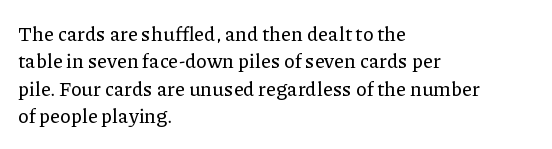
Q: Is the text italic (slanted)? A: No, it is upright.
Q: Is the text underlined? A: No.
Q: How is the paragraph aligned? A: Left-aligned.
Q: Is the spacing between letters normal or unusually wide? A: Normal.
Q: Is the spacing between lines tight, normal or loose? A: Normal.
